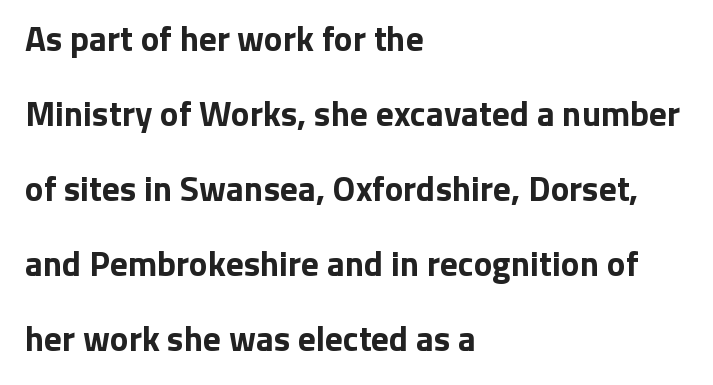
Q: Is the text bold? A: Yes.
Q: Is the text italic (slanted)? A: No, it is upright.
Q: Is the typeface a serif or a sans-serif typeface? A: Sans-serif.
Q: Is the text underlined? A: No.
Q: How is the paragraph aligned? A: Left-aligned.
Q: Is the spacing between letters normal or unusually wide? A: Normal.
Q: Is the spacing between lines tight, normal or loose? A: Loose.
Q: Width (condensed, normal, or wide)? A: Normal.
Q: Stroke contrast? A: Low.
Q: x-height? A: Medium.
Q: Monospaced? A: No.
